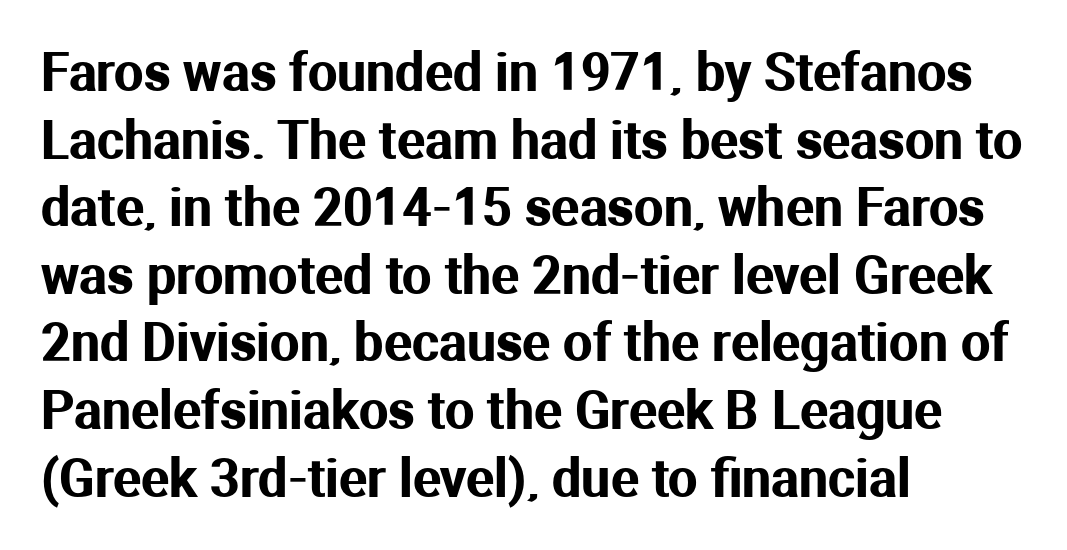
The lettering holds an erect, upright posture throughout. One-word summary of the alignment: left. Look at the bottom of the vertical strokes: they stop flat, with no serifs. The gap between lines stays unmarked. Each new line begins a customary step beneath the previous one. Character widths vary here, with narrow letters taking less room than wide ones.
